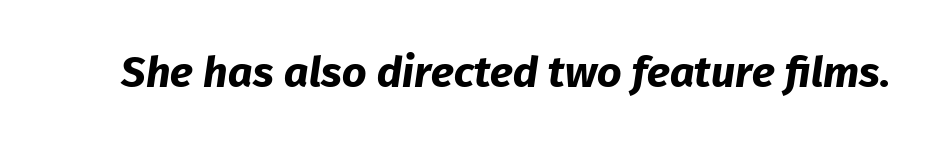
The image shows 43 px bold sans-serif type; set normal letter spacing, not underlined; low stroke contrast and a medium x-height.
